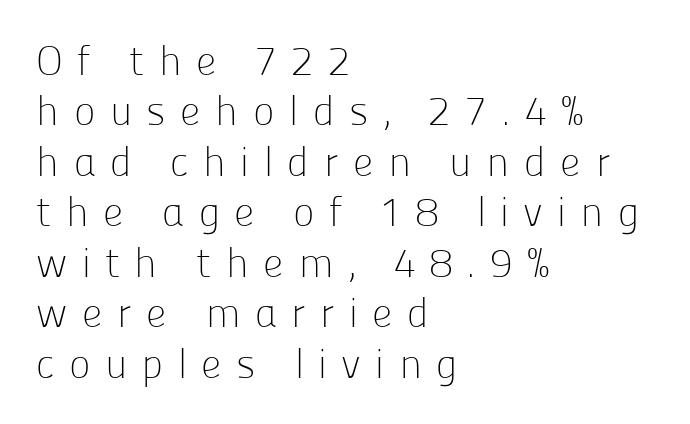
The image shows 41 px light sans-serif type, upright; set left-aligned, line spacing 1.23x, unusually wide letter spacing (+0.35 em), not underlined; low stroke contrast and a medium x-height.
